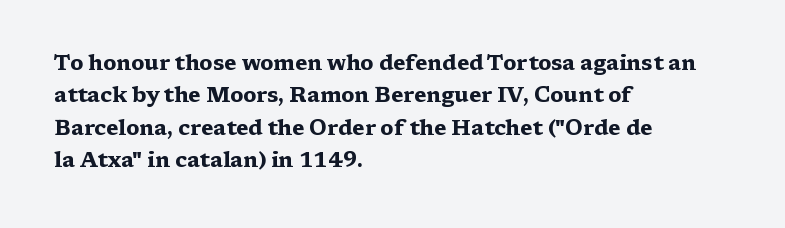
{"italic": "no", "bold": "yes", "underline": "no", "align": "left", "line_spacing": "normal", "line_spacing_ratio": 1.54, "letter_spacing": "normal", "letter_spacing_em": 0.0, "glyph_px": 21}
